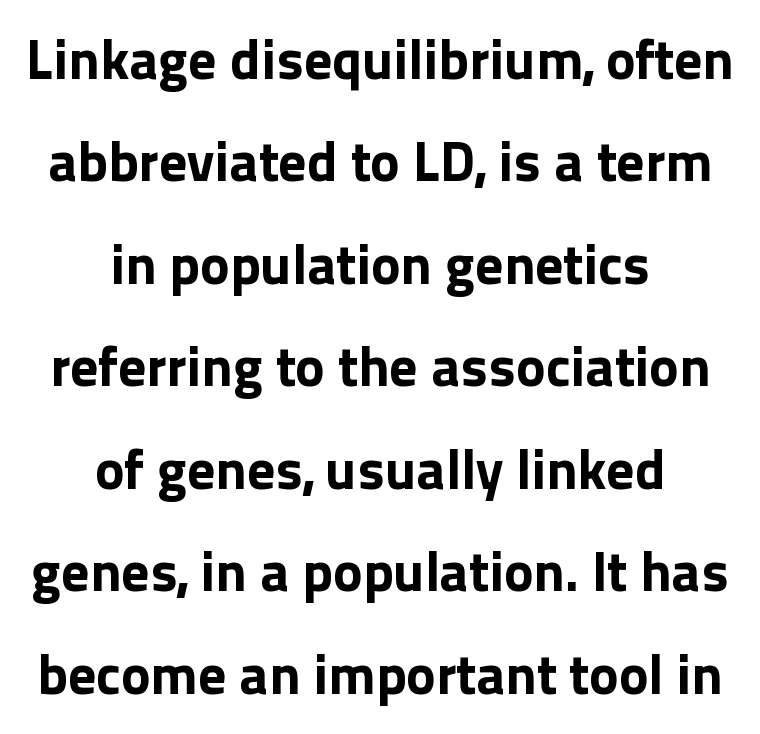
The image shows 56 px bold sans-serif type, upright; set centered, line spacing 1.83x, normal letter spacing, not underlined; a medium x-height.
